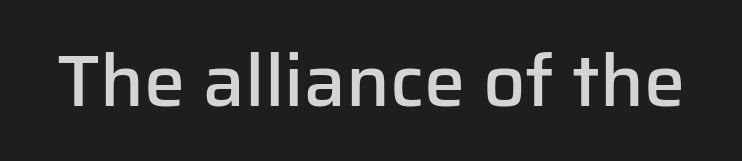
{"serif": "no", "italic": "no", "bold": "semi", "weight": "semibold", "width": "normal", "stroke_contrast": "low", "x_height": "medium", "monospaced": "no", "underline": "no", "letter_spacing": "normal", "letter_spacing_em": 0.0, "glyph_px": 74}
